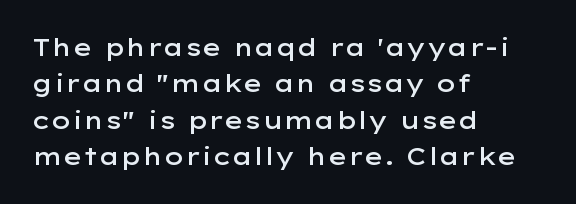
These lines keep a tight, regular rhythm from letter to letter. The foot of each line stays bare and open. The rag falls on the right side of this text block. The designer left line spacing at the default.
